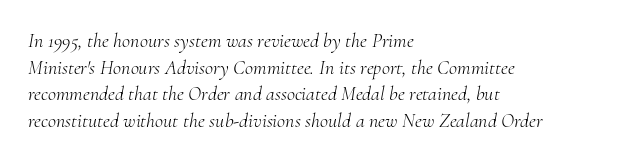
The image shows 20 px text type, italic (leaning right); set left-aligned, normal line spacing (1.33x), normal letter spacing, not underlined.
